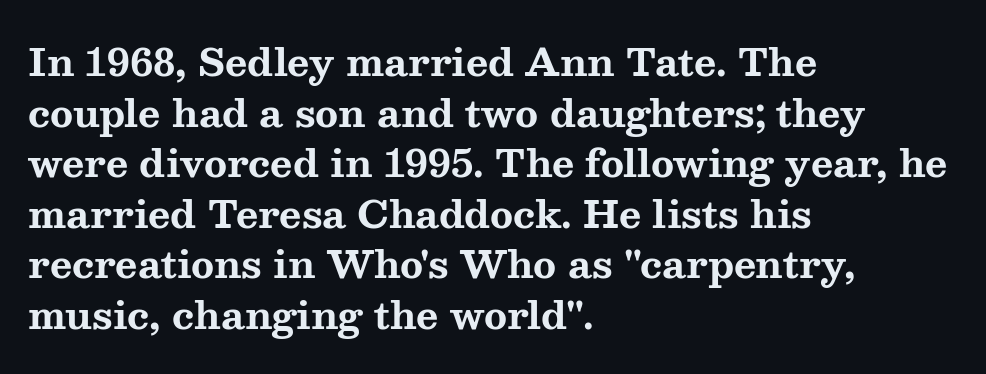
The image shows 38 px bold, wide serif type, upright; set left-aligned, normal line spacing (1.33x), normal letter spacing, not underlined; medium stroke contrast and a medium x-height.
